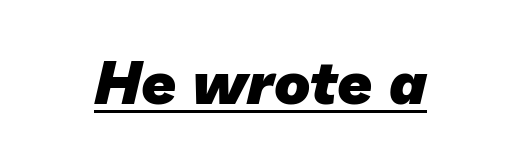
The image shows 61 px heavy sans-serif type; set normal letter spacing, underlined; low stroke contrast and a medium x-height.
